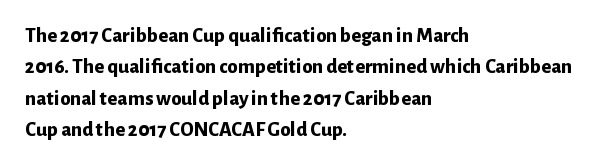
The passage shown is emphatically bold. The specimen reads as upright at a glance. Alignment: flush left. What stands out about the letter spacing? Nothing — it is the standard amount. The block of text has a typical density, with ordinary space between rows. The words here are not underlined.
